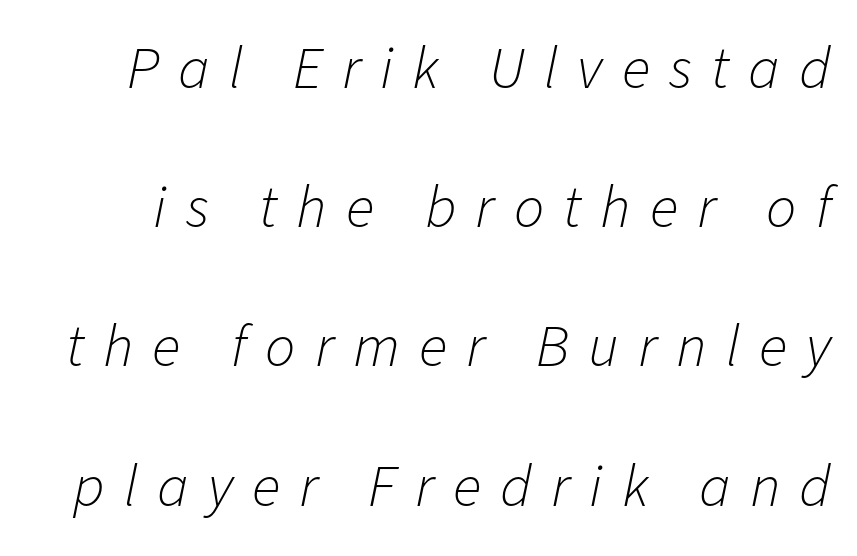
Q: Is the text bold? A: No.
Q: Is the text italic (slanted)? A: Yes, it leans right by about 11 degrees.
Q: Is the text underlined? A: No.
Q: Is the spacing between letters normal or unusually wide? A: Unusually wide.
Q: Is the spacing between lines tight, normal or loose? A: Loose.
Q: Width (condensed, normal, or wide)? A: Normal.
Q: Stroke contrast? A: Low.
Q: x-height? A: Medium.
Q: Monospaced? A: No.
